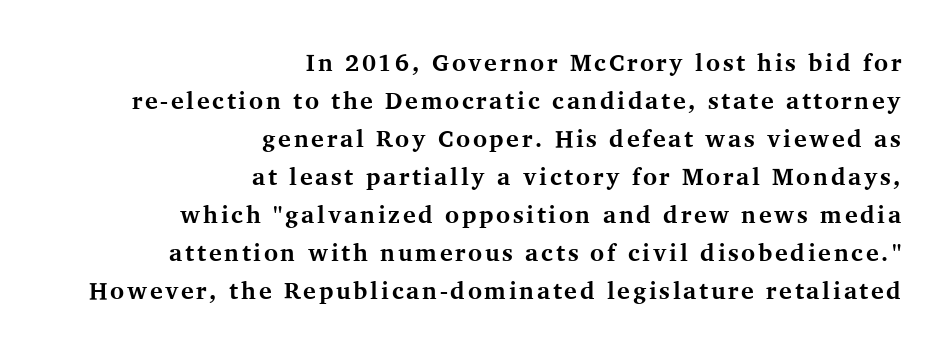
Italic: no, the glyphs are upright roman. On the weight axis this lands at bold, roughly 700. The space between consecutive lines is moderate. One-word summary of the alignment: right. Type without underlining.
